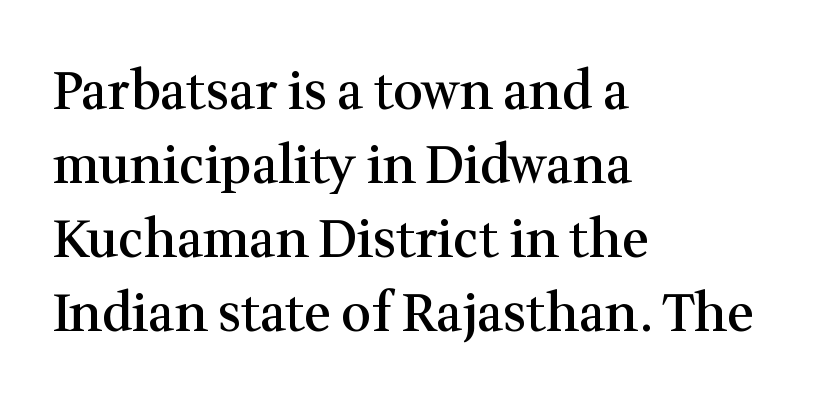
A somewhat darkened texture: the type is semibold rather than bold. One glance says typical: line gaps are just what's usual. The letters sit at their default tracking, neither squeezed nor spread. Designer's note — italics off, roman on.
